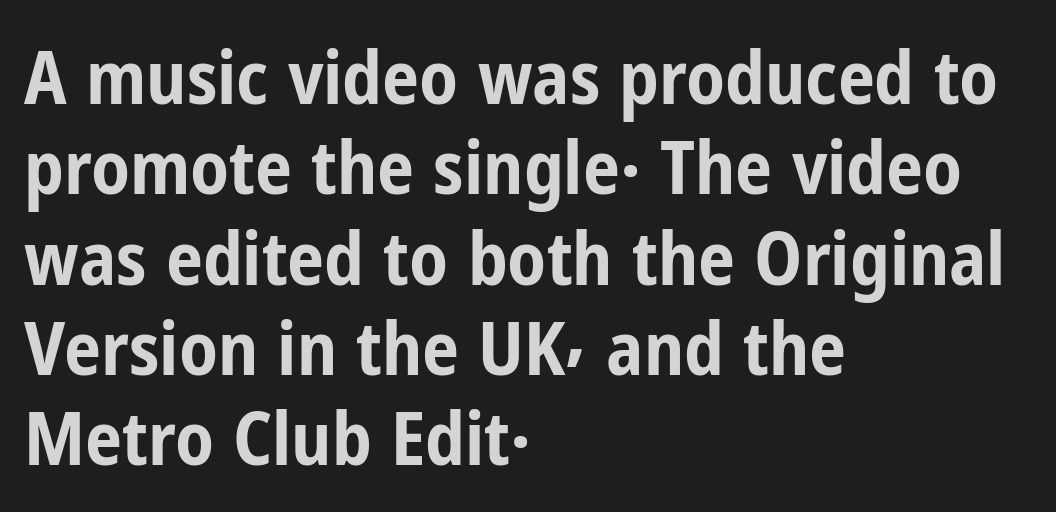
The image shows 74 px bold, condensed sans-serif type, upright; set left-aligned, line spacing 1.22x, normal letter spacing, not underlined; low stroke contrast and a medium x-height.
